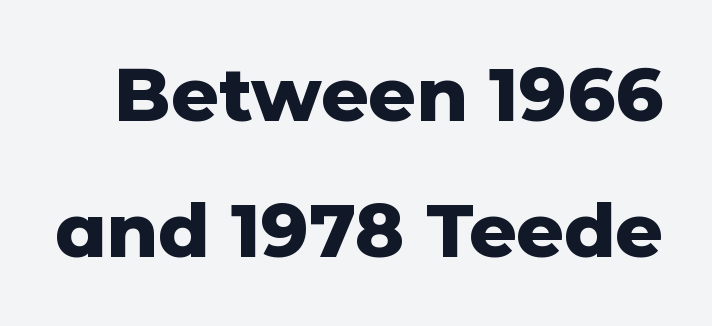
{"serif": "no", "italic": "no", "bold": "yes", "weight": "heavy", "width": "normal", "stroke_contrast": "low", "x_height": "medium", "monospaced": "no", "underline": "no", "line_spacing_ratio": 1.84, "letter_spacing": "normal", "letter_spacing_em": 0.0, "glyph_px": 74}
